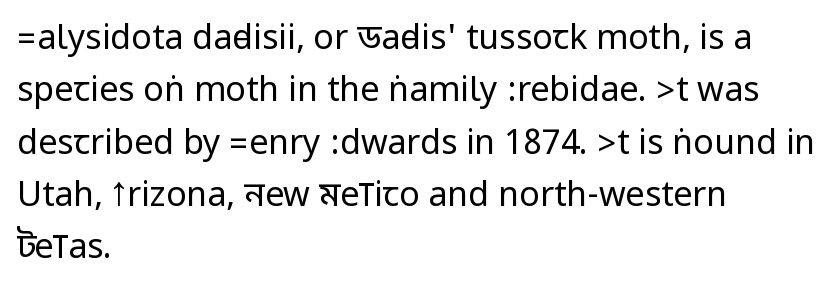
The image shows 34 px regular-weight, condensed sans-serif type, upright; set left-aligned, normal line spacing (1.54x), normal letter spacing, not underlined; low stroke contrast.
